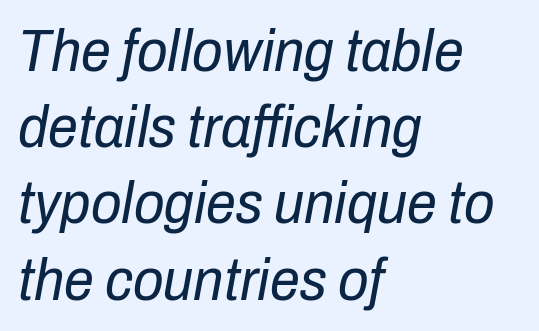
{"italic": "yes", "lean": "right", "slant_degrees": 10, "bold": "no", "weight": "regular", "width": "condensed", "stroke_contrast": "low", "x_height": "medium", "monospaced": "no", "underline": "no", "align": "left", "line_spacing": "normal", "line_spacing_ratio": 1.27, "letter_spacing": "normal", "letter_spacing_em": 0.0, "glyph_px": 60}
